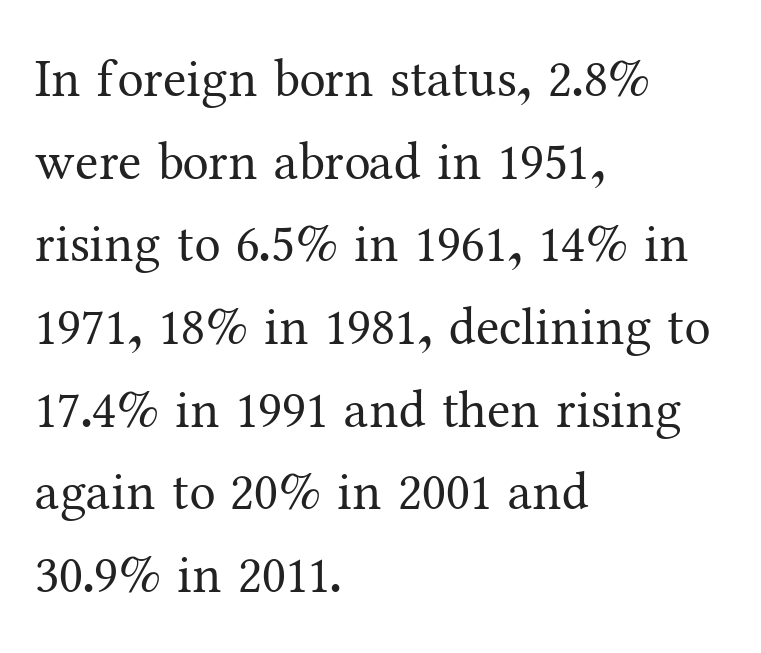
Q: Is the text bold? A: No.
Q: Is the text italic (slanted)? A: No, it is upright.
Q: Is the typeface a serif or a sans-serif typeface? A: Serif.
Q: Is the text underlined? A: No.
Q: How is the paragraph aligned? A: Left-aligned.
Q: Is the spacing between letters normal or unusually wide? A: Normal.
Q: Is the spacing between lines tight, normal or loose? A: Normal.
Q: Width (condensed, normal, or wide)? A: Normal.
Q: Stroke contrast? A: Medium.
Q: x-height? A: Medium.
Q: Monospaced? A: No.
